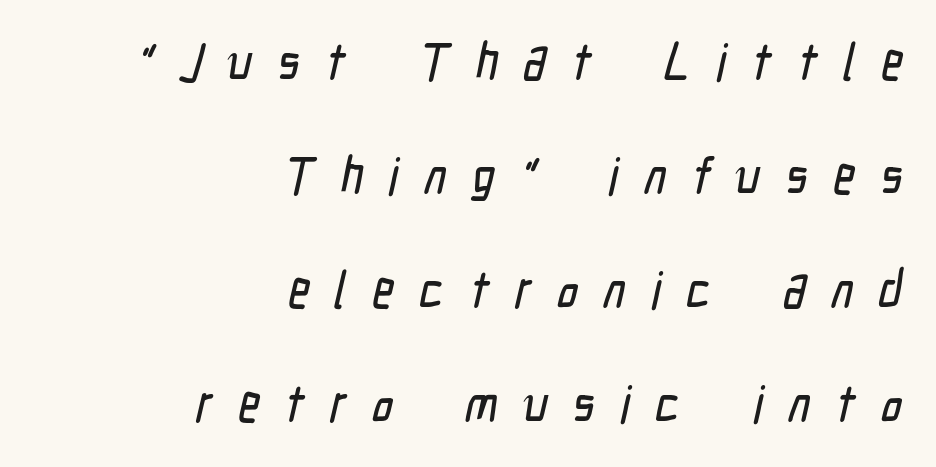
Q: Is the typeface a serif or a sans-serif typeface? A: Sans-serif.
Q: Is the text underlined? A: No.
Q: How is the paragraph aligned? A: Right-aligned.
Q: Is the spacing between letters normal or unusually wide? A: Unusually wide.
Q: Is the spacing between lines tight, normal or loose? A: Loose.
Q: Width (condensed, normal, or wide)? A: Condensed.
Q: Stroke contrast? A: Low.
Q: x-height? A: Medium.
Q: Monospaced? A: No.
